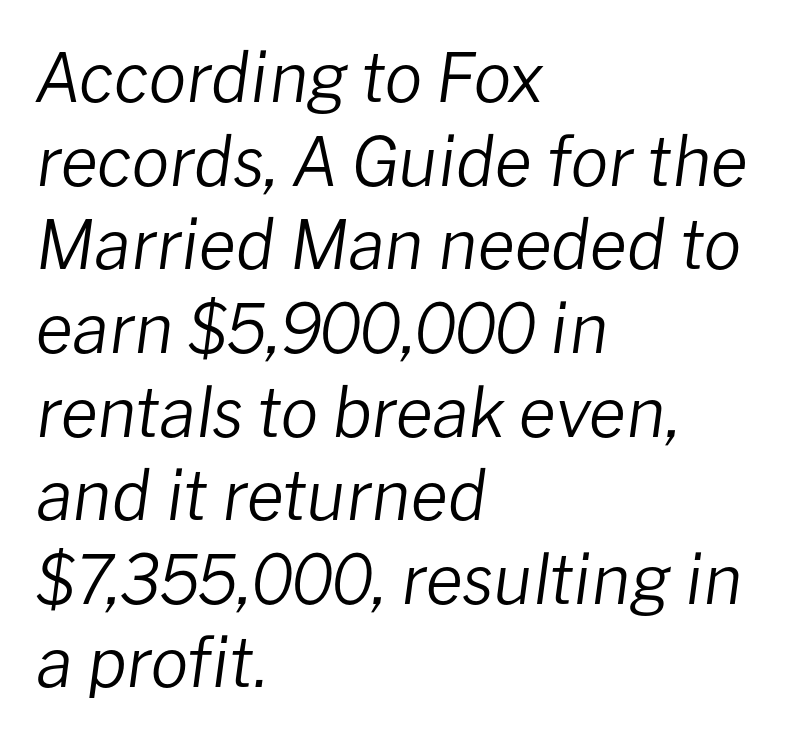
A typesetter would mark this as italic. The words here are not underlined. The letters sit at their default tracking, neither squeezed nor spread. Proportional: the letters do not fall into vertical columns. Casual observation: everything's shoved over to the left. Weight: in the light-to-regular range.
